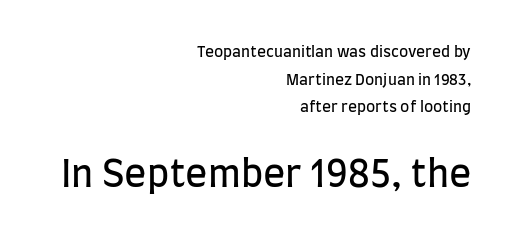
Q: Is the text bold? A: No.
Q: Is the text italic (slanted)? A: No, it is upright.
Q: Is the typeface a serif or a sans-serif typeface? A: Sans-serif.
Q: Is the text underlined? A: No.
Q: How is the paragraph aligned? A: Right-aligned.
Q: Is the spacing between letters normal or unusually wide? A: Normal.
Q: Which block of text is set in a larger size, the first (top) or the second (bottom)? A: The second (bottom) one.
Q: Width (condensed, normal, or wide)? A: Condensed.
Q: Stroke contrast? A: Low.
Q: x-height? A: Large.
Q: Monospaced? A: No.
